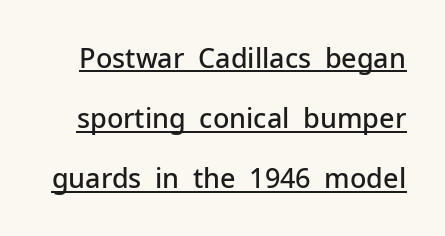
This sample uses an upright cut, with every glyph sitting square on the baseline. Set as a demibold, roughly 600 on the weight scale. Airy leading. Characters follow at the spacing the type designer built in. Underlined type.
